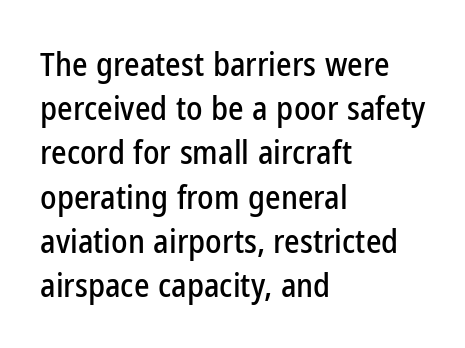
{"serif": "no", "italic": "no", "width": "condensed", "stroke_contrast": "low", "x_height": "medium", "monospaced": "no", "underline": "no", "align": "left", "line_spacing": "normal", "line_spacing_ratio": 1.34, "letter_spacing": "normal", "letter_spacing_em": 0.0, "glyph_px": 33}
